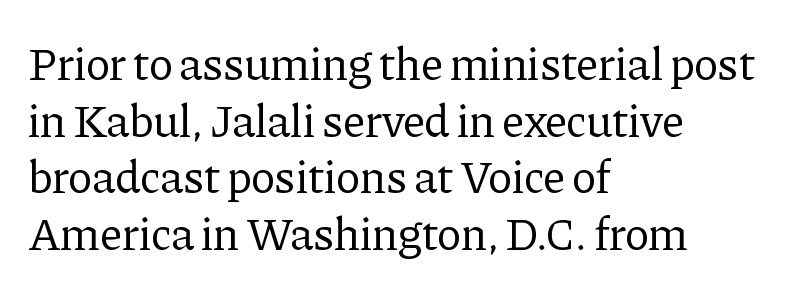
Q: Is the text bold? A: No.
Q: Is the text italic (slanted)? A: No, it is upright.
Q: Is the typeface a serif or a sans-serif typeface? A: Serif.
Q: Is the text underlined? A: No.
Q: How is the paragraph aligned? A: Left-aligned.
Q: Is the spacing between letters normal or unusually wide? A: Normal.
Q: Width (condensed, normal, or wide)? A: Normal.
Q: Stroke contrast? A: Low.
Q: x-height? A: Medium.
Q: Monospaced? A: No.
